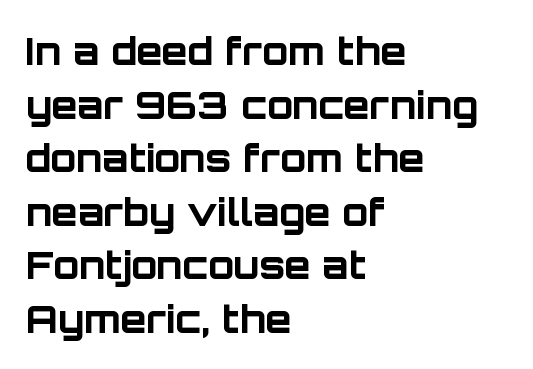
Characters follow at the spacing the type designer built in. Look at the stroke-to-counter ratio: heavy, a bold. Each row of text sits above clean, open space. Nothing sits at the stroke ends, so this counts as sans-serif. Which margin do the lines hug? The left one — the right edge is uneven.
